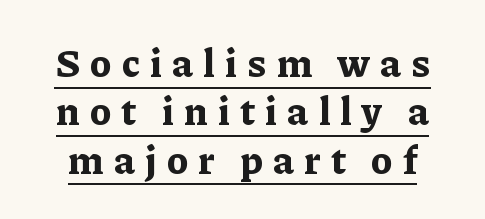
Q: Is the text bold? A: Yes.
Q: Is the text italic (slanted)? A: No, it is upright.
Q: Is the typeface a serif or a sans-serif typeface? A: Serif.
Q: Is the text underlined? A: Yes.
Q: Is the spacing between letters normal or unusually wide? A: Unusually wide.
Q: Width (condensed, normal, or wide)? A: Normal.
Q: Stroke contrast? A: Low.
Q: x-height? A: Medium.
Q: Monospaced? A: No.
